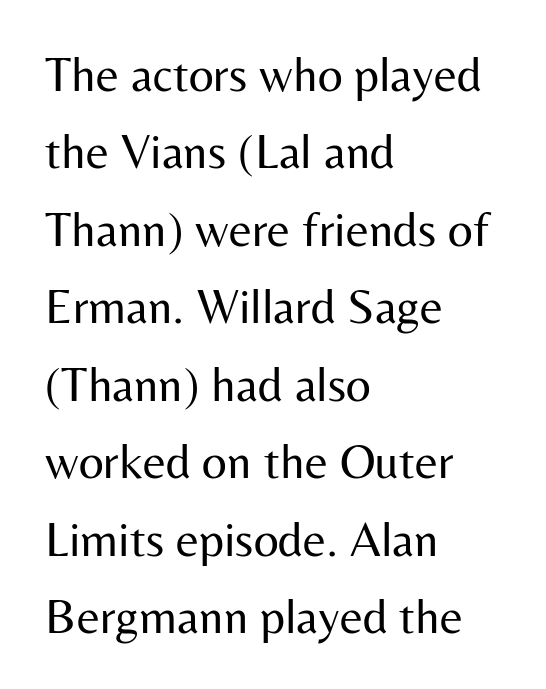
Is there much room between lines? A standard amount, neither cramped nor airy. Does the copy run flush right? No — it runs flush left. The specimen reads as upright at a glance. The passage shown is typed in a proportional face where columns would drift.
